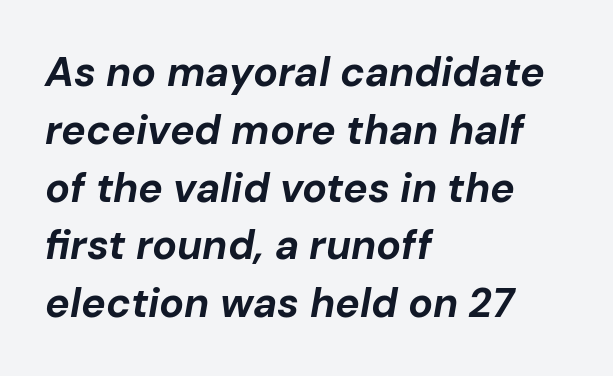
There is no visible air inserted between adjacent glyphs. The axis of the letterforms is tilted away from vertical. Varying glyph widths throughout — classic text-font behaviour. Lines of text with bare space underneath. Casual observation: everything's shoved over to the left. Horizontal bands of white between lines are of average thickness.
